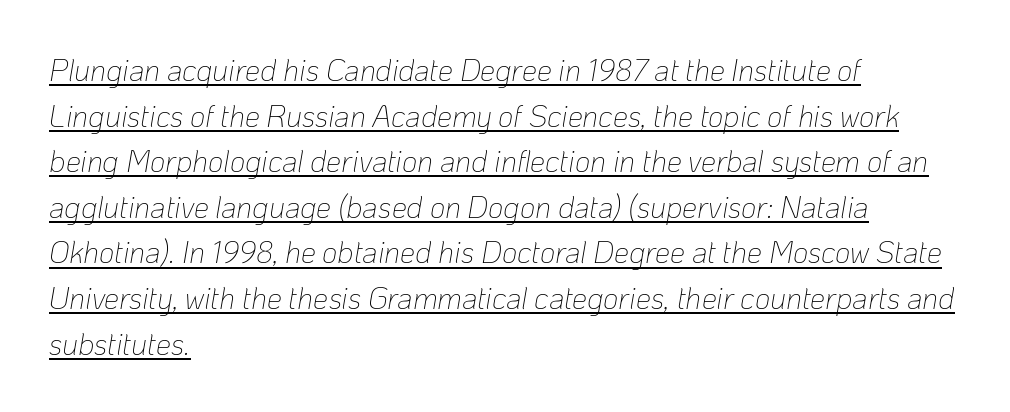
{"italic": "yes", "lean": "right", "slant_degrees": 10, "bold": "no", "weight": "thin", "width": "normal", "stroke_contrast": "low", "x_height": "medium", "monospaced": "no", "underline": "yes", "align": "left", "line_spacing": "normal", "line_spacing_ratio": 1.52, "letter_spacing": "normal", "letter_spacing_em": 0.0, "glyph_px": 30}
